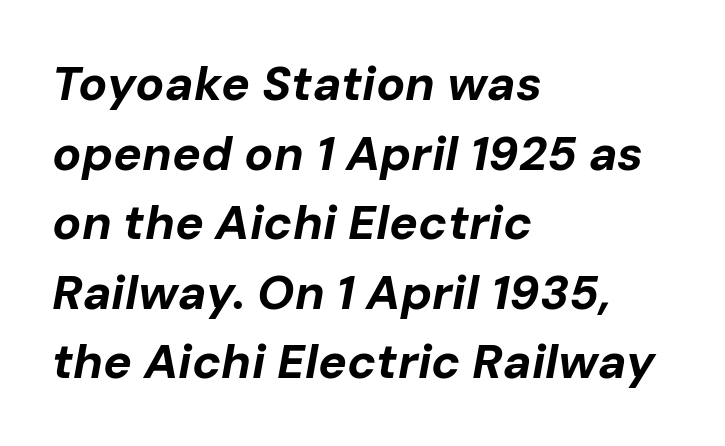
Q: Is the text bold? A: Yes.
Q: Is the text italic (slanted)? A: Yes, it leans right by about 10 degrees.
Q: Is the text underlined? A: No.
Q: How is the paragraph aligned? A: Left-aligned.
Q: Is the spacing between letters normal or unusually wide? A: Normal.
Q: Is the spacing between lines tight, normal or loose? A: Normal.
Q: Width (condensed, normal, or wide)? A: Normal.
Q: Stroke contrast? A: Low.
Q: x-height? A: Medium.
Q: Monospaced? A: No.
